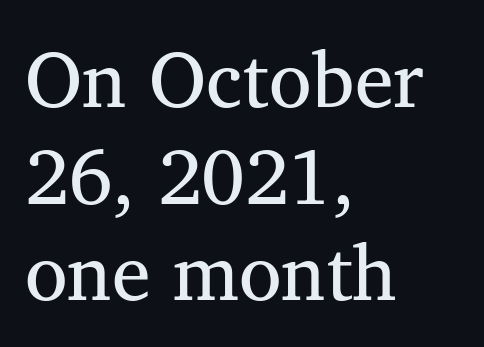
The image shows 78 px regular-weight serif type, upright; set left-aligned, line spacing 1.24x, normal letter spacing, not underlined; medium stroke contrast and a medium x-height.
